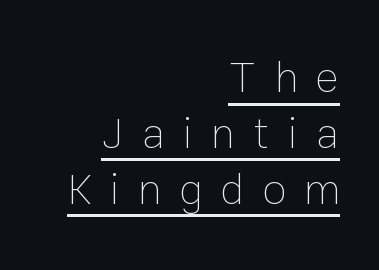
Q: Is the text bold? A: No.
Q: Is the text italic (slanted)? A: No, it is upright.
Q: Is the text underlined? A: Yes.
Q: How is the paragraph aligned? A: Right-aligned.
Q: Is the spacing between letters normal or unusually wide? A: Unusually wide.
Q: Is the spacing between lines tight, normal or loose? A: Normal.
Q: Width (condensed, normal, or wide)? A: Normal.
Q: Stroke contrast? A: Low.
Q: x-height? A: Medium.
Q: Monospaced? A: No.
